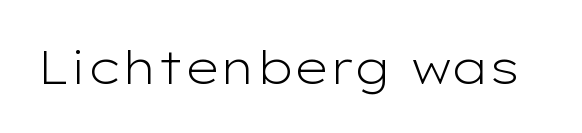
Q: Is the text bold? A: No.
Q: Is the text italic (slanted)? A: No, it is upright.
Q: Is the typeface a serif or a sans-serif typeface? A: Sans-serif.
Q: Is the text underlined? A: No.
Q: Is the spacing between letters normal or unusually wide? A: Normal.
Q: Width (condensed, normal, or wide)? A: Wide.
Q: Stroke contrast? A: Low.
Q: x-height? A: Medium.
Q: Monospaced? A: No.
